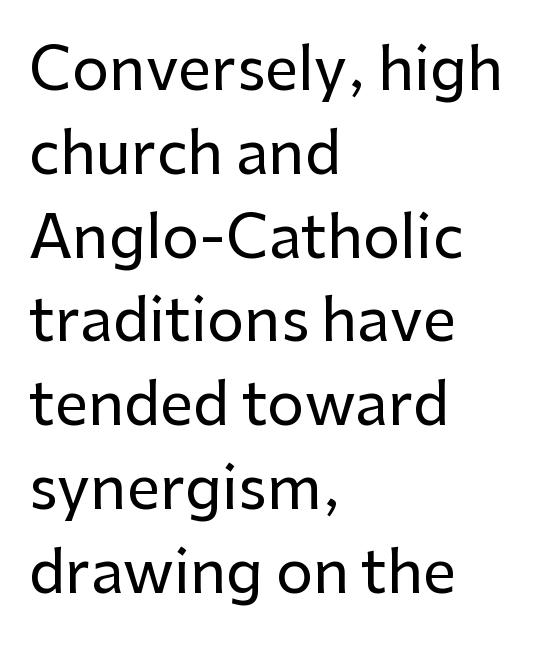
{"serif": "no", "italic": "no", "width": "normal", "stroke_contrast": "low", "x_height": "medium", "monospaced": "no", "underline": "no", "align": "left", "line_spacing": "normal", "line_spacing_ratio": 1.42, "letter_spacing": "normal", "letter_spacing_em": 0.0, "glyph_px": 59}
